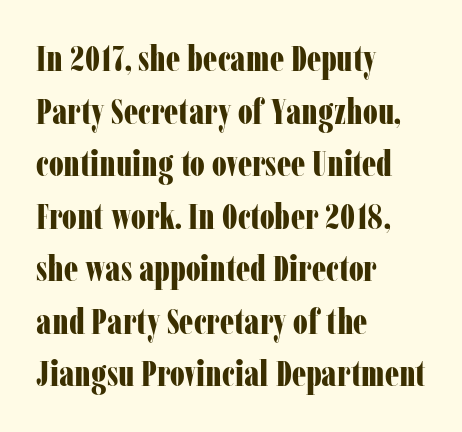
{"serif": "yes", "italic": "no", "bold": "yes", "weight": "bold", "width": "condensed", "stroke_contrast": "low", "x_height": "medium", "monospaced": "no", "underline": "no", "align": "left", "line_spacing": "normal", "line_spacing_ratio": 1.46, "letter_spacing": "normal", "letter_spacing_em": 0.0, "glyph_px": 36}
